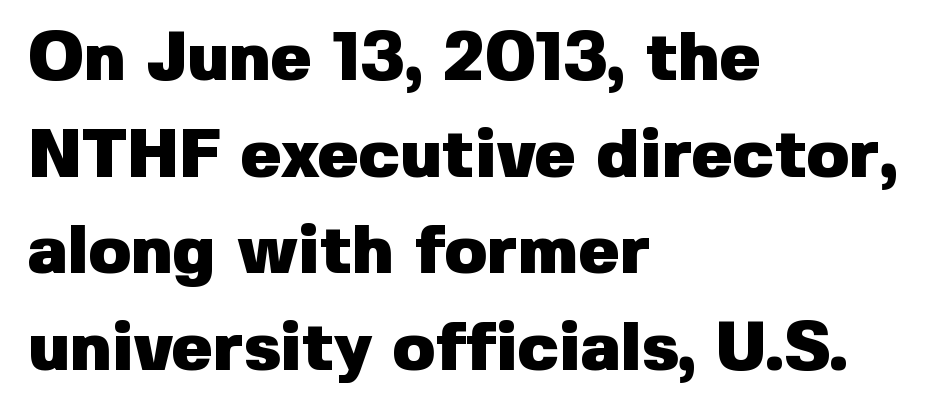
Q: Is the text bold? A: Yes.
Q: Is the text italic (slanted)? A: No, it is upright.
Q: Is the typeface a serif or a sans-serif typeface? A: Sans-serif.
Q: Is the text underlined? A: No.
Q: How is the paragraph aligned? A: Left-aligned.
Q: Is the spacing between letters normal or unusually wide? A: Normal.
Q: Is the spacing between lines tight, normal or loose? A: Normal.
Q: Width (condensed, normal, or wide)? A: Normal.
Q: Stroke contrast? A: Low.
Q: x-height? A: Medium.
Q: Monospaced? A: No.
